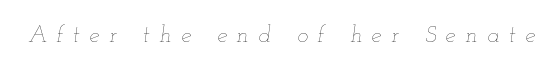
Q: Is the text bold? A: No.
Q: Is the text italic (slanted)? A: Yes, it leans right by about 12 degrees.
Q: Is the text underlined? A: No.
Q: Is the spacing between letters normal or unusually wide? A: Unusually wide.
